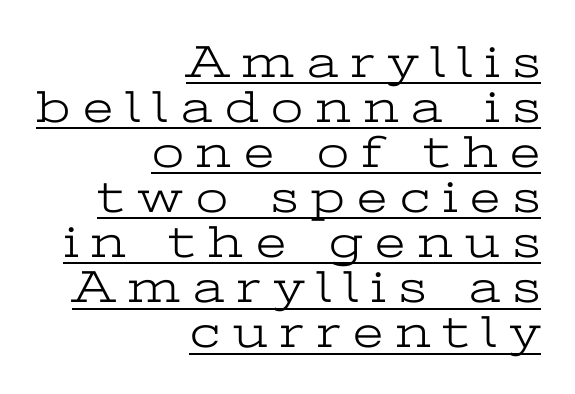
{"serif": "yes", "italic": "no", "bold": "no", "weight": "light", "width": "wide", "stroke_contrast": "low", "x_height": "medium", "monospaced": "no", "underline": "yes", "align": "right", "line_spacing": "tight", "line_spacing_ratio": 0.98, "letter_spacing": "wide", "letter_spacing_em": 0.28, "glyph_px": 46}
